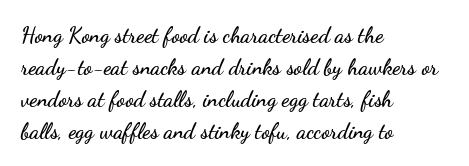
The image shows 22 px text type; set left-aligned, normal line spacing (1.45x), normal letter spacing, not underlined.
